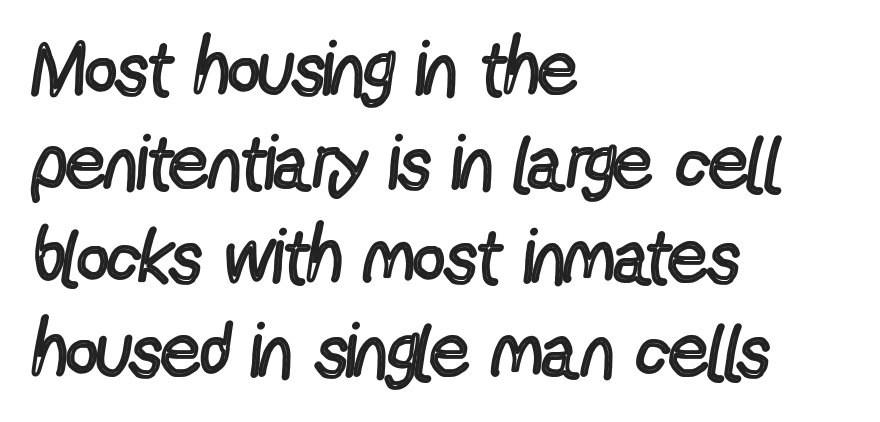
The image shows 77 px regular-weight, condensed sans-serif type; set left-aligned, line spacing 1.22x, normal letter spacing, not underlined; a medium x-height.
